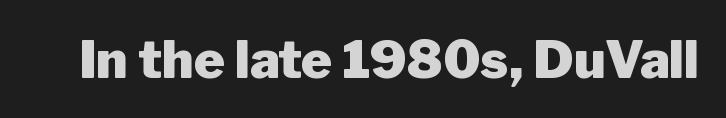
{"serif": "no", "italic": "no", "bold": "yes", "weight": "heavy", "width": "normal", "stroke_contrast": "low", "x_height": "medium", "monospaced": "no", "underline": "no", "letter_spacing": "normal", "letter_spacing_em": 0.0, "glyph_px": 52}
